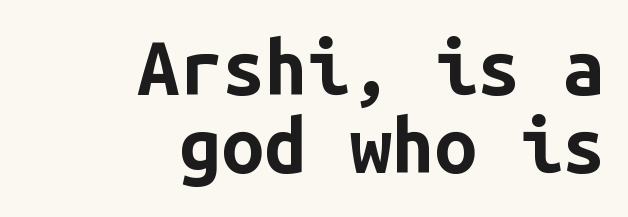
{"serif": "no", "italic": "no", "bold": "yes", "weight": "bold", "width": "normal", "stroke_contrast": "low", "x_height": "medium", "monospaced": "yes", "underline": "no", "align": "right", "line_spacing": "tight", "line_spacing_ratio": 1.03, "letter_spacing": "normal", "letter_spacing_em": 0.0, "glyph_px": 76}
